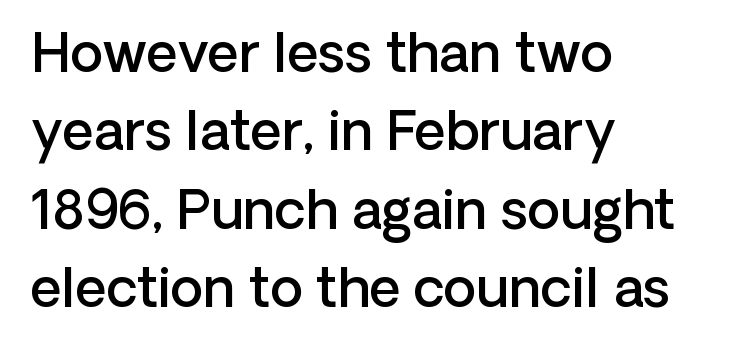
Q: Is the text bold? A: Semi-bold.
Q: Is the text italic (slanted)? A: No, it is upright.
Q: Is the typeface a serif or a sans-serif typeface? A: Sans-serif.
Q: Is the text underlined? A: No.
Q: How is the paragraph aligned? A: Left-aligned.
Q: Is the spacing between letters normal or unusually wide? A: Normal.
Q: Is the spacing between lines tight, normal or loose? A: Normal.
Q: Width (condensed, normal, or wide)? A: Normal.
Q: Stroke contrast? A: Low.
Q: x-height? A: Medium.
Q: Monospaced? A: No.
